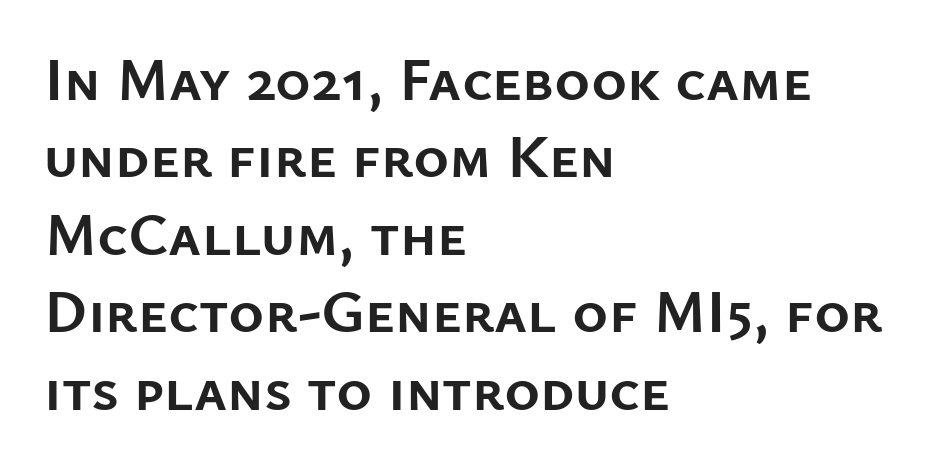
Q: Is the text bold? A: Yes.
Q: Is the text italic (slanted)? A: No, it is upright.
Q: Is the typeface a serif or a sans-serif typeface? A: Sans-serif.
Q: Is the text underlined? A: No.
Q: How is the paragraph aligned? A: Left-aligned.
Q: Is the spacing between letters normal or unusually wide? A: Normal.
Q: Is the spacing between lines tight, normal or loose? A: Normal.
Q: Width (condensed, normal, or wide)? A: Normal.
Q: Stroke contrast? A: Low.
Q: x-height? A: Medium.
Q: Monospaced? A: No.
